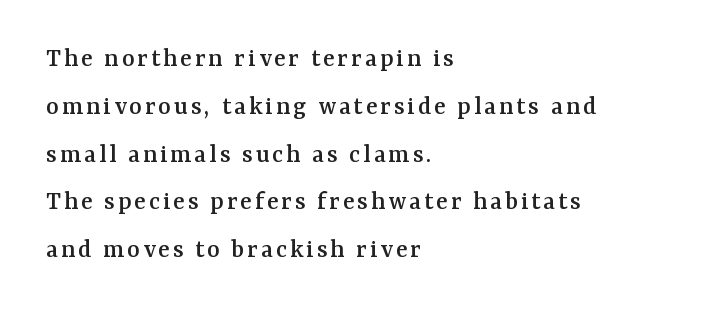
Q: Is the text italic (slanted)? A: No, it is upright.
Q: Is the text underlined? A: No.
Q: How is the paragraph aligned? A: Left-aligned.
